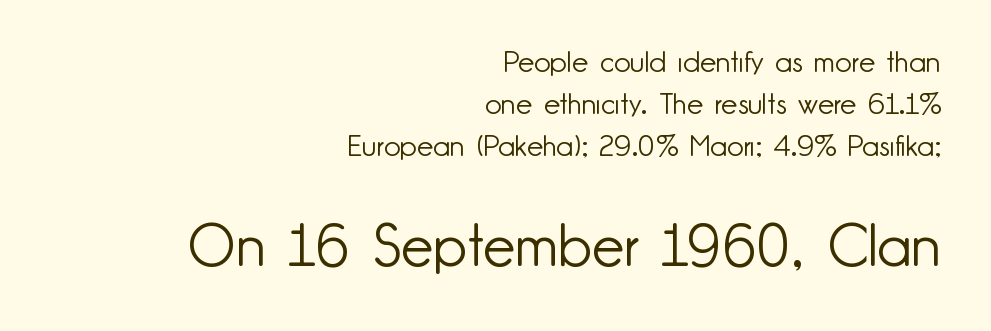
Q: Is the text bold? A: No.
Q: Is the text italic (slanted)? A: No, it is upright.
Q: Is the typeface a serif or a sans-serif typeface? A: Sans-serif.
Q: Is the text underlined? A: No.
Q: How is the paragraph aligned? A: Right-aligned.
Q: Is the spacing between letters normal or unusually wide? A: Normal.
Q: Is the spacing between lines tight, normal or loose? A: Normal.
Q: Which block of text is set in a larger size, the first (top) or the second (bottom)? A: The second (bottom) one.
Q: Width (condensed, normal, or wide)? A: Normal.
Q: Stroke contrast? A: Low.
Q: x-height? A: Small.
Q: Monospaced? A: No.
